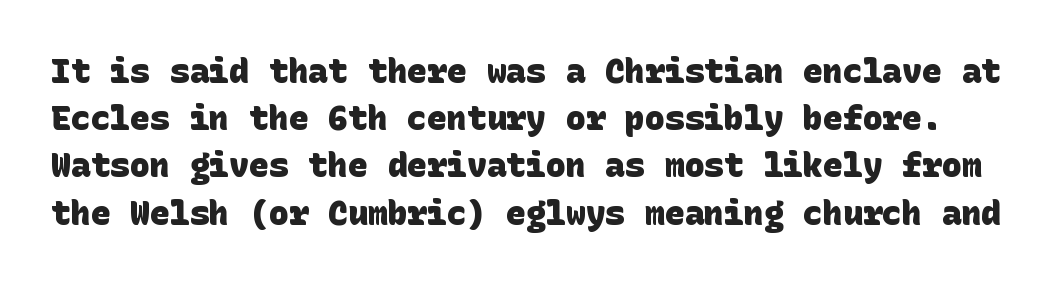
In terms of letterform style, serifs are entirely absent. The rows are spaced the way most documents space them. In terms of letterspacing, this is plain default setting. You'd pick this weight for a headline — it's a proper bold.
